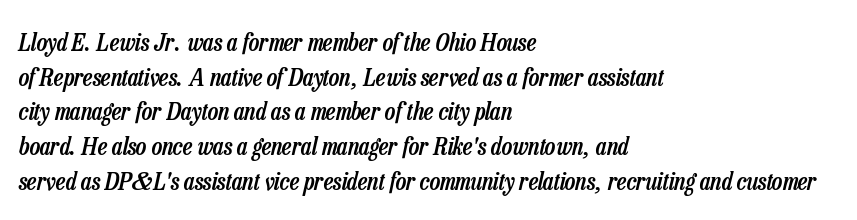
Q: Is the text bold? A: Semi-bold.
Q: Is the text italic (slanted)? A: Yes, it leans right by about 13 degrees.
Q: Is the text underlined? A: No.
Q: How is the paragraph aligned? A: Left-aligned.
Q: Is the spacing between letters normal or unusually wide? A: Normal.
Q: Is the spacing between lines tight, normal or loose? A: Normal.
